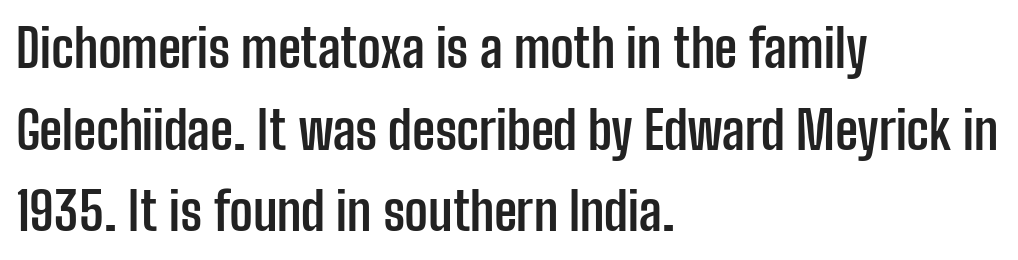
{"serif": "no", "italic": "no", "bold": "yes", "weight": "semibold", "width": "condensed", "stroke_contrast": "low", "x_height": "medium", "monospaced": "no", "underline": "no", "align": "left", "line_spacing": "normal", "line_spacing_ratio": 1.57, "letter_spacing": "normal", "letter_spacing_em": 0.0, "glyph_px": 52}
